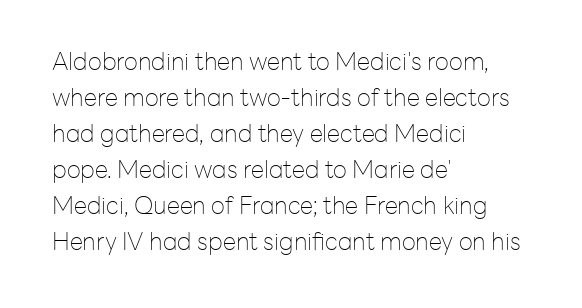
Q: Is the text bold? A: No.
Q: Is the text italic (slanted)? A: No, it is upright.
Q: Is the text underlined? A: No.
Q: How is the paragraph aligned? A: Left-aligned.
Q: Is the spacing between letters normal or unusually wide? A: Normal.
Q: Is the spacing between lines tight, normal or loose? A: Normal.
